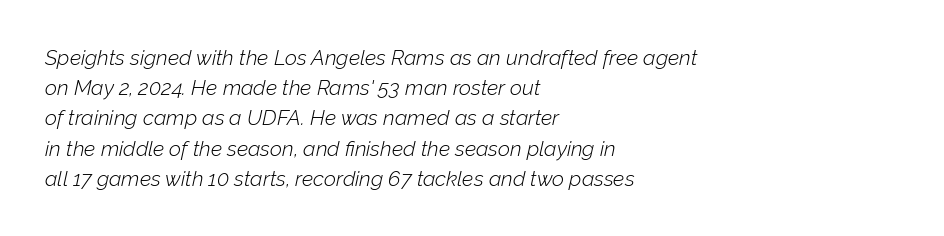
{"italic": "yes", "lean": "right", "slant_degrees": 12, "bold": "no", "underline": "no", "align": "left", "line_spacing": "normal", "line_spacing_ratio": 1.44, "letter_spacing": "normal", "letter_spacing_em": 0.0, "glyph_px": 21}
